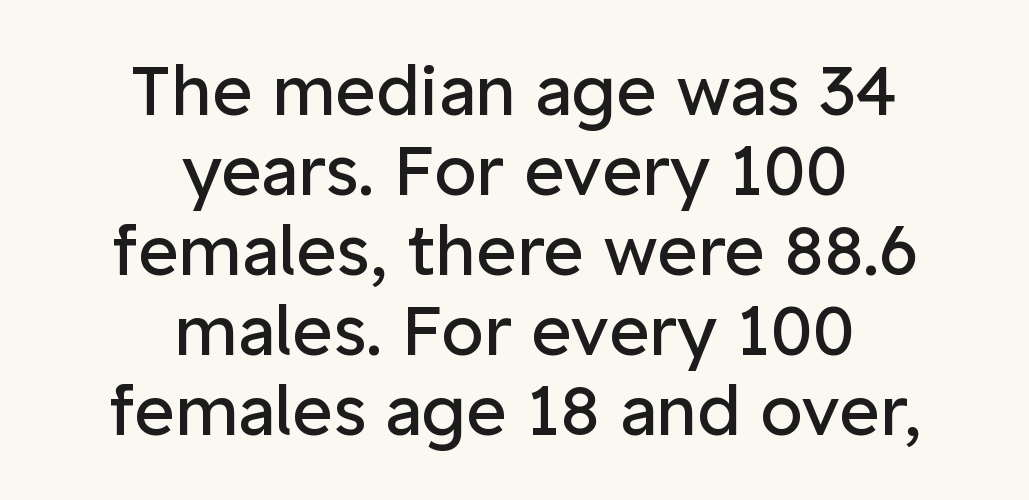
The image shows 69 px regular-weight sans-serif type, upright; set centered, line spacing 1.16x, normal letter spacing, not underlined; low stroke contrast and a medium x-height.
